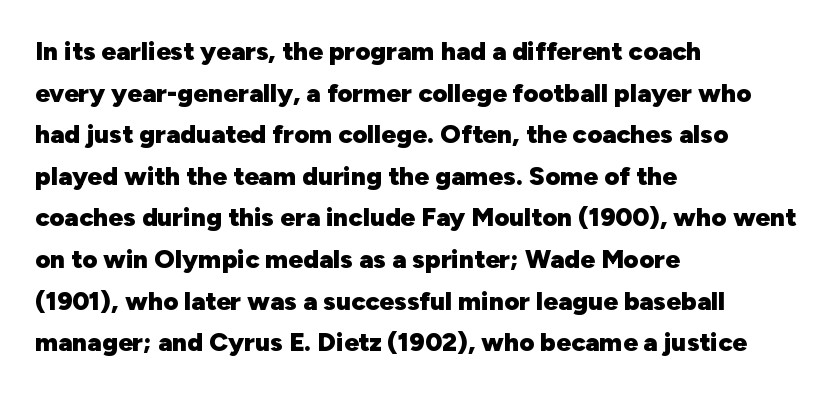
{"italic": "no", "bold": "yes", "underline": "no", "align": "left", "line_spacing": "normal", "line_spacing_ratio": 1.6, "letter_spacing": "normal", "letter_spacing_em": 0.0, "glyph_px": 26}
